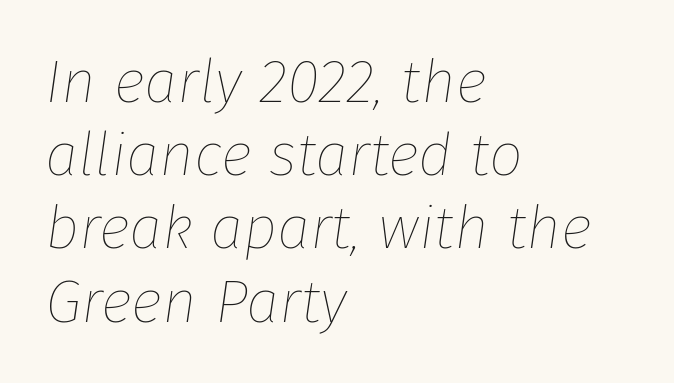
The image shows 60 px thin type, italic (leaning right); set left-aligned, line spacing 1.22x, normal letter spacing, not underlined; low stroke contrast and a medium x-height.
